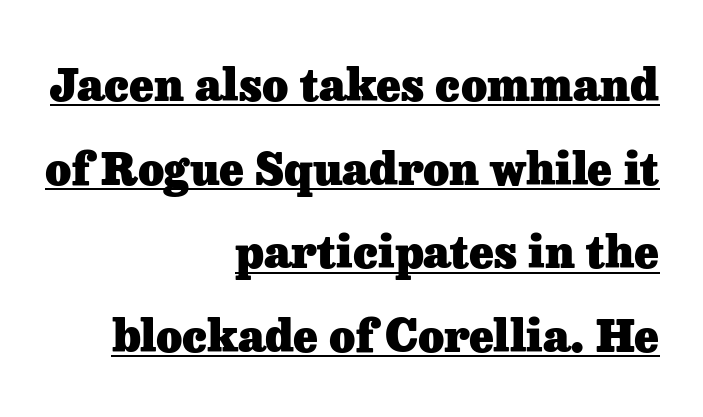
The image shows 45 px heavy serif type, upright; set right-aligned, line spacing 1.86x, normal letter spacing, underlined; low stroke contrast and a medium x-height.
